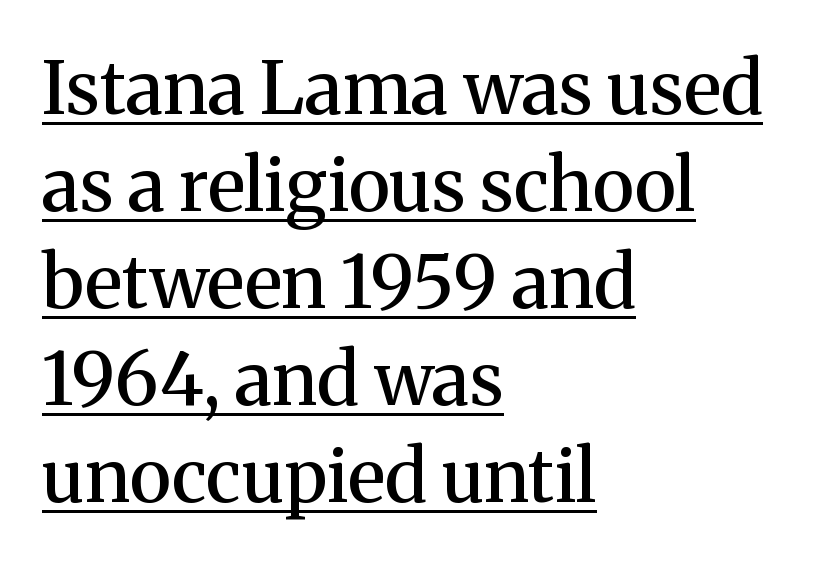
Is there an underline? Yes — a line sits under the letters. Old-style or modern, the face here clearly has serifs. Vertical strokes here are truly vertical. The rendering uses natural spacing where letterforms have individual widths.
